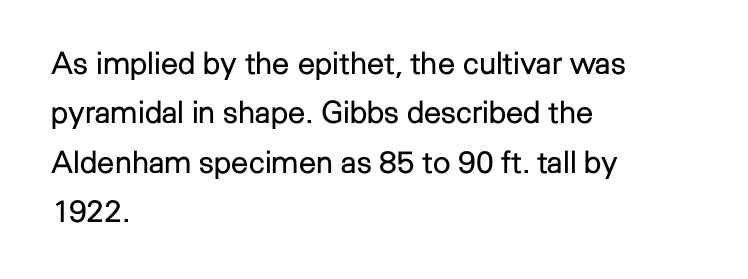
Vertically, the passage feels balanced, rows spaced as you'd expect. The area under the type is left untouched. Weight: in the light-to-regular range. This sample uses a sans-serif face. The passage shown is typed in a proportional face where columns would drift.
